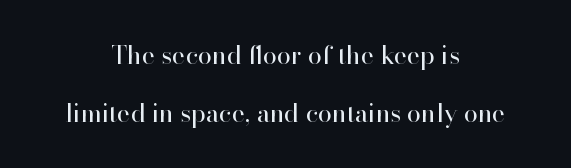
A great deal of white space separates one row of letters from the next. Every row of glyphs is offset so its center matches the block's center. Every character sits straight up, as roman type does. A typesetter would call this zero additional tracking. Type without underlining.
